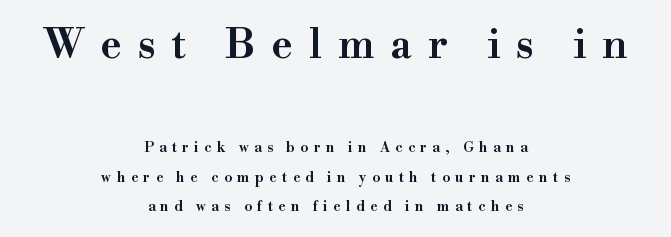
These lines are composed in type with serifs. A student would notice the top passage is typeset larger than what follows. Whoever set this chose breathing room over compactness in the vertical rhythm. The compositor balanced each line on the midline. Ordinary non-slanted type is in use.
